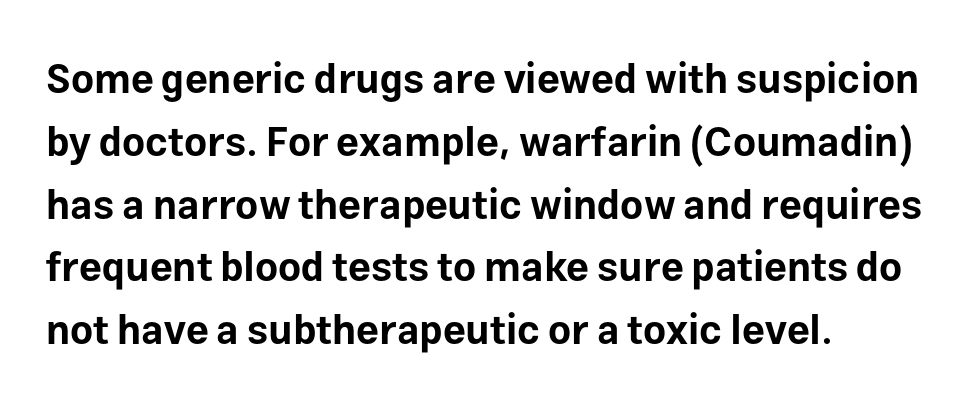
Reading down the block, your eye returns to a fixed left position each line. The glyphs have the mass of a bold cut. The rendering uses a moderate line-height, typical for paragraphs. It's the straight-up-and-down kind of type. Regarding serifs, this sample does without them. Tracking here is standard; glyphs follow each other at the usual distance.
